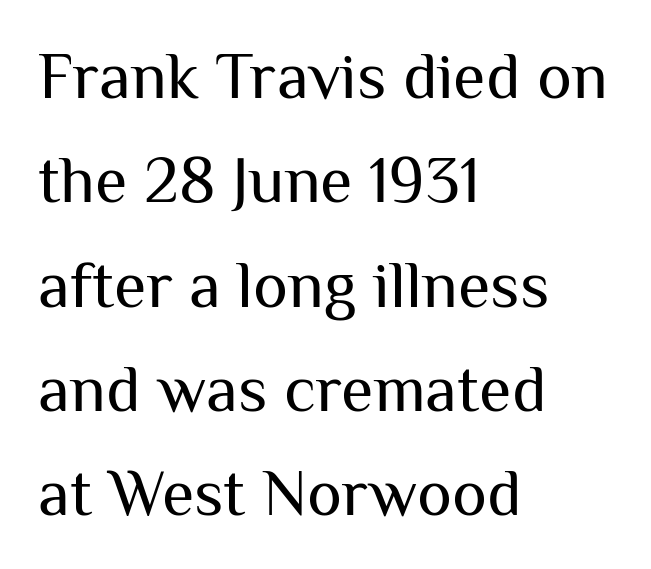
Q: Is the text bold? A: No.
Q: Is the text italic (slanted)? A: No, it is upright.
Q: Is the typeface a serif or a sans-serif typeface? A: Sans-serif.
Q: Is the text underlined? A: No.
Q: How is the paragraph aligned? A: Left-aligned.
Q: Is the spacing between letters normal or unusually wide? A: Normal.
Q: Is the spacing between lines tight, normal or loose? A: Normal.
Q: Width (condensed, normal, or wide)? A: Normal.
Q: Stroke contrast? A: Medium.
Q: x-height? A: Medium.
Q: Monospaced? A: No.
